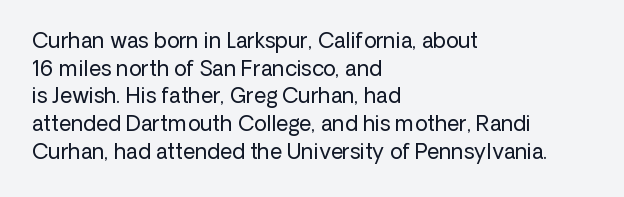
Q: Is the text bold? A: No.
Q: Is the text italic (slanted)? A: No, it is upright.
Q: Is the text underlined? A: No.
Q: How is the paragraph aligned? A: Left-aligned.
Q: Is the spacing between letters normal or unusually wide? A: Normal.
Q: Is the spacing between lines tight, normal or loose? A: Normal.
